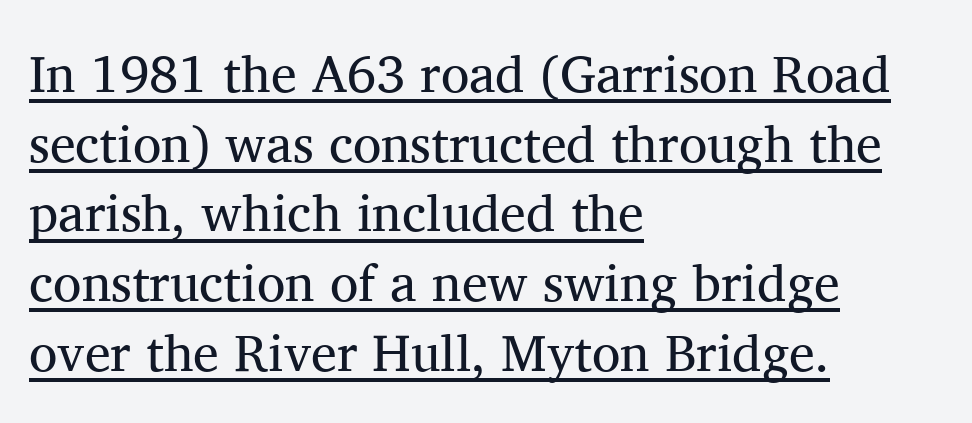
Q: Is the text bold? A: No.
Q: Is the text italic (slanted)? A: No, it is upright.
Q: Is the typeface a serif or a sans-serif typeface? A: Serif.
Q: Is the text underlined? A: Yes.
Q: How is the paragraph aligned? A: Left-aligned.
Q: Is the spacing between letters normal or unusually wide? A: Normal.
Q: Is the spacing between lines tight, normal or loose? A: Normal.
Q: Width (condensed, normal, or wide)? A: Normal.
Q: Stroke contrast? A: Medium.
Q: x-height? A: Medium.
Q: Monospaced? A: No.
